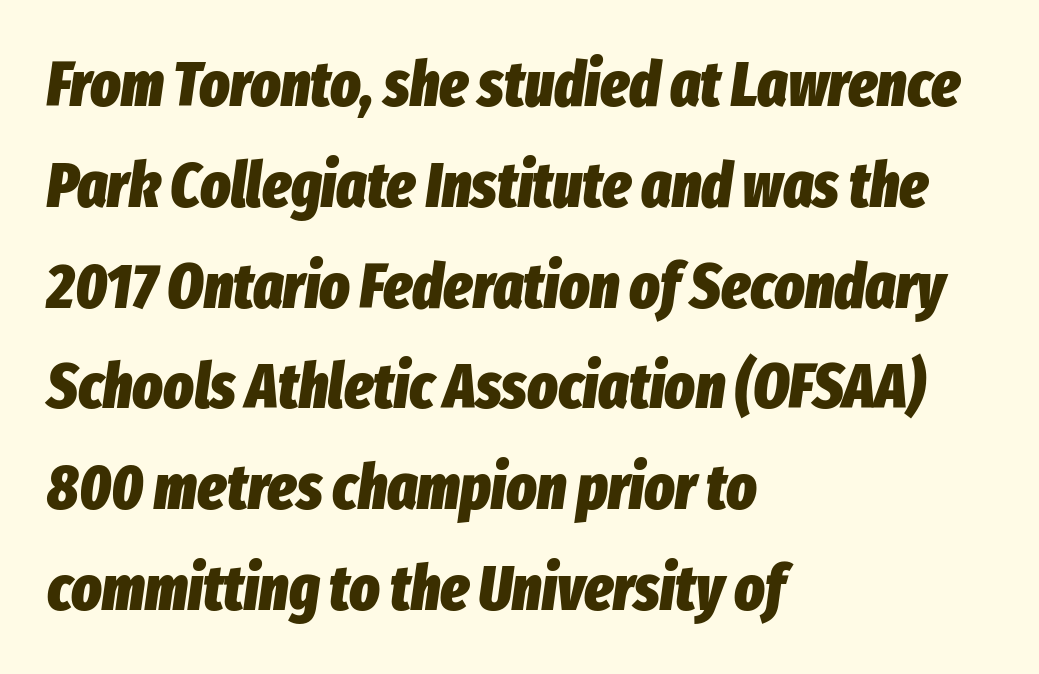
Q: Is the text bold? A: Yes.
Q: Is the text italic (slanted)? A: Yes, it leans right by about 8 degrees.
Q: Is the text underlined? A: No.
Q: How is the paragraph aligned? A: Left-aligned.
Q: Is the spacing between letters normal or unusually wide? A: Normal.
Q: Is the spacing between lines tight, normal or loose? A: Normal.
Q: Width (condensed, normal, or wide)? A: Condensed.
Q: Stroke contrast? A: Low.
Q: x-height? A: Medium.
Q: Monospaced? A: No.
